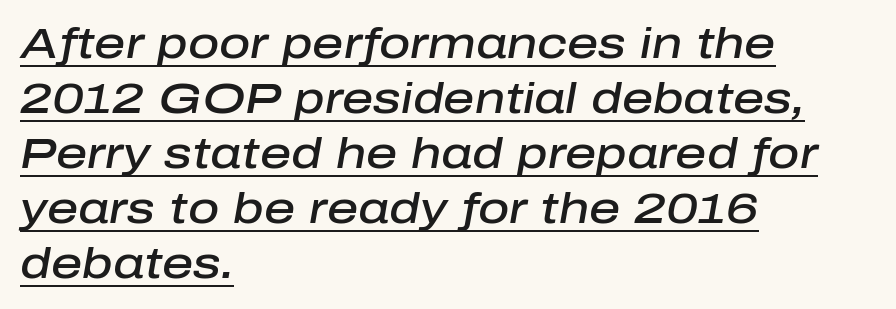
Q: Is the text bold? A: Semi-bold.
Q: Is the text italic (slanted)? A: Yes, it leans right by about 10 degrees.
Q: Is the text underlined? A: Yes.
Q: How is the paragraph aligned? A: Left-aligned.
Q: Is the spacing between letters normal or unusually wide? A: Normal.
Q: Is the spacing between lines tight, normal or loose? A: Normal.
Q: Width (condensed, normal, or wide)? A: Normal.
Q: Stroke contrast? A: Low.
Q: x-height? A: Medium.
Q: Monospaced? A: No.
